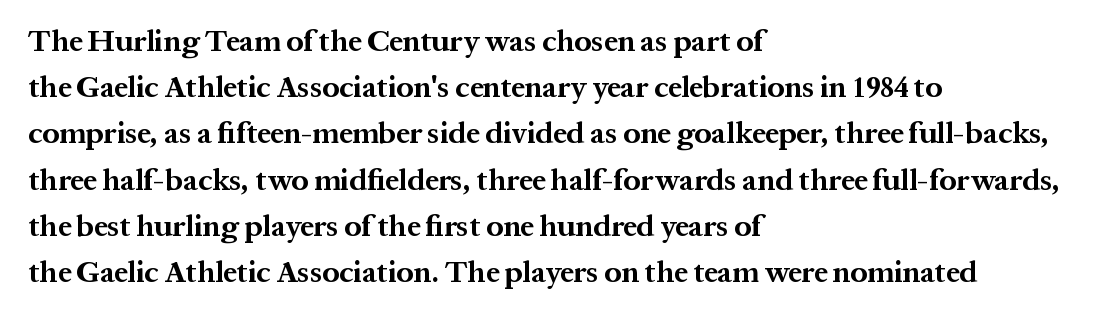
The image shows 30 px bold serif type, upright; set left-aligned, normal line spacing (1.54x), normal letter spacing, not underlined; medium stroke contrast and a medium x-height.
